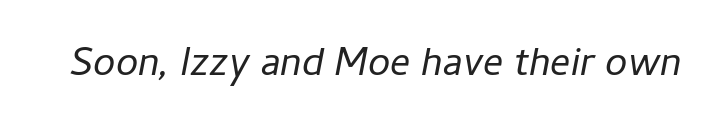
{"italic": "yes", "lean": "right", "slant_degrees": 11, "bold": "no", "weight": "light", "width": "normal", "stroke_contrast": "low", "x_height": "medium", "monospaced": "no", "underline": "no", "letter_spacing": "normal", "letter_spacing_em": 0.0, "glyph_px": 50}
